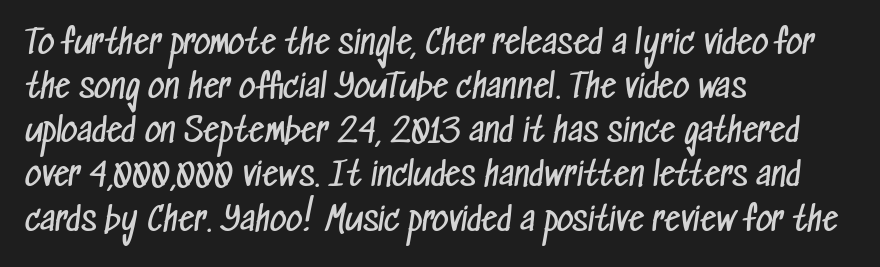
Q: Is the text bold? A: No.
Q: Is the typeface a serif or a sans-serif typeface? A: Sans-serif.
Q: Is the text underlined? A: No.
Q: How is the paragraph aligned? A: Left-aligned.
Q: Is the spacing between letters normal or unusually wide? A: Normal.
Q: Is the spacing between lines tight, normal or loose? A: Normal.
Q: Width (condensed, normal, or wide)? A: Condensed.
Q: Stroke contrast? A: Low.
Q: x-height? A: Medium.
Q: Monospaced? A: No.
